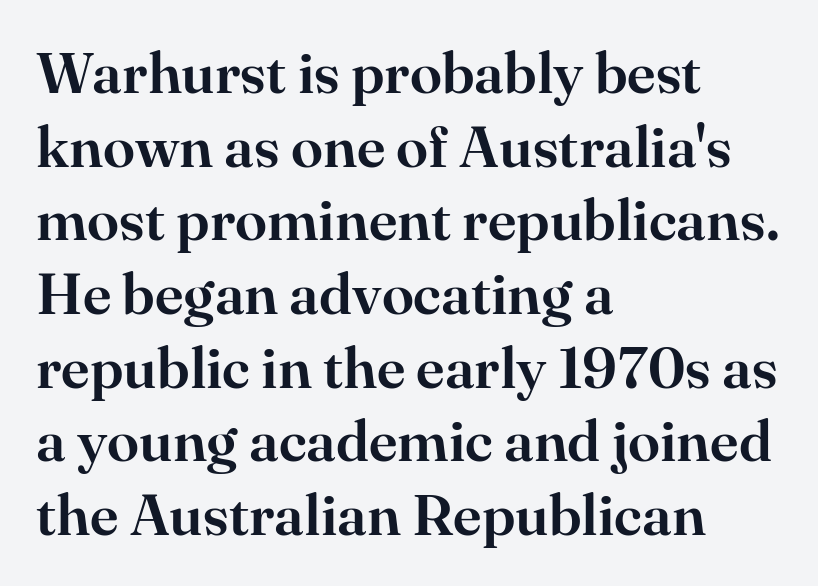
The image shows 58 px serif type, upright; set left-aligned, normal line spacing (1.27x), normal letter spacing, not underlined; high stroke contrast and a small x-height.
